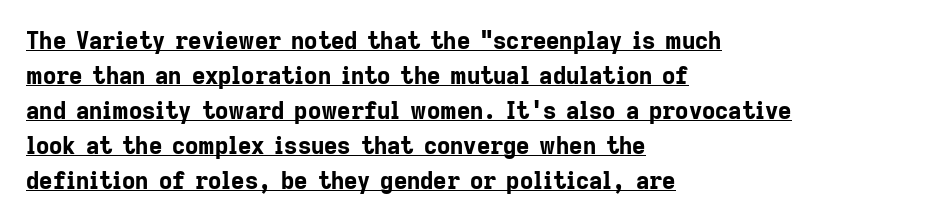
The image shows 23 px bold type, upright; set left-aligned, normal line spacing (1.52x), normal letter spacing, underlined.
